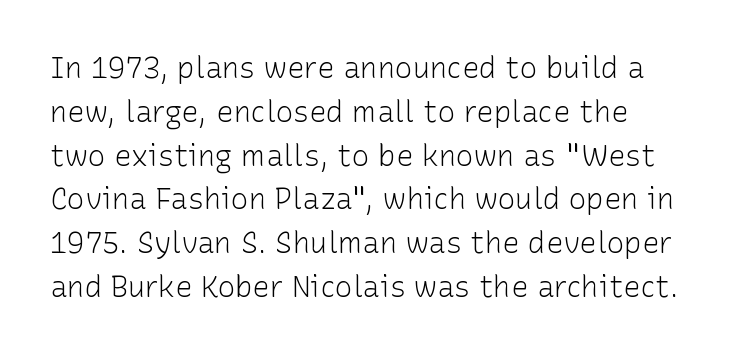
Nothing sits at the stroke ends, so this counts as sans-serif. Is this a heavy cut? Hardly; it is regular or lighter. The type sits square on the baseline with zero lean. If you measured baseline to baseline, you'd find a middling distance. This sample has the flowing, uneven cadence of proportional lettering.
